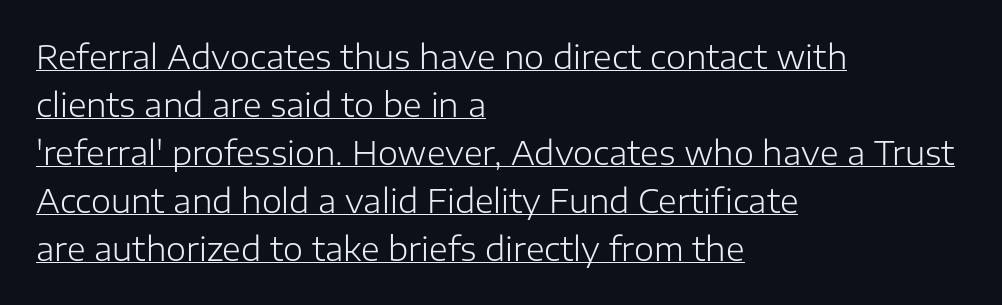
Each letter's strokes conclude bluntly, with no projecting serifs. Each new line begins a customary step beneath the previous one. Teacher's note: observe the even left margin — that is flush-left alignment. The typeface has the unassuming heft of standard copy or less. Standard letterfit; no display-style spreading of the glyphs. The lettering holds an erect, upright posture throughout.
